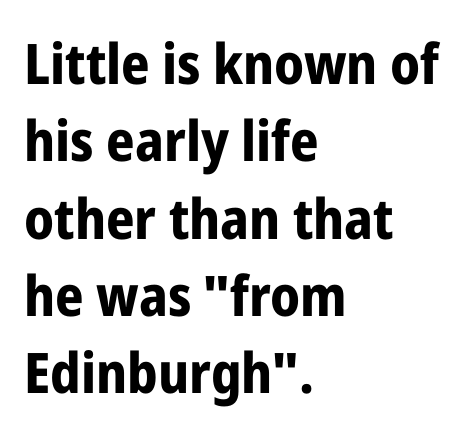
Q: Is the text bold? A: Yes.
Q: Is the text italic (slanted)? A: No, it is upright.
Q: Is the typeface a serif or a sans-serif typeface? A: Sans-serif.
Q: Is the text underlined? A: No.
Q: How is the paragraph aligned? A: Left-aligned.
Q: Is the spacing between letters normal or unusually wide? A: Normal.
Q: Is the spacing between lines tight, normal or loose? A: Normal.
Q: Width (condensed, normal, or wide)? A: Condensed.
Q: Stroke contrast? A: Low.
Q: x-height? A: Medium.
Q: Monospaced? A: No.
